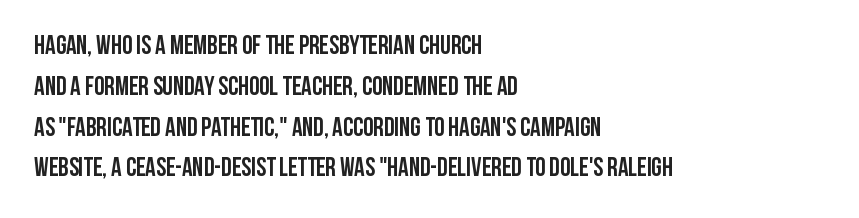
A dark, heavy texture on the line: the type is bold. Characters follow at the spacing the type designer built in. The designer left line spacing at the default. Unmarked baselines from the first word to the last. Posture: vertical.
